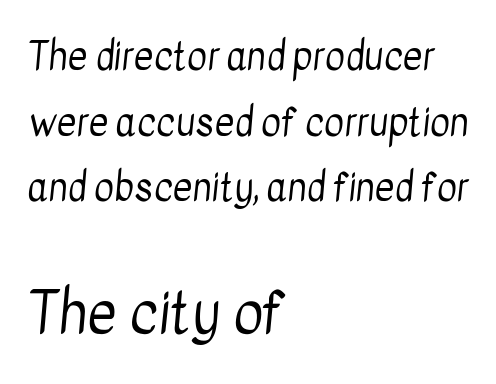
The image shows 57 px regular-weight, condensed sans-serif type; set left-aligned, line spacing 1.73x, normal letter spacing, not underlined; the second (bottom) block is 1.5x larger; low stroke contrast and a medium x-height.
